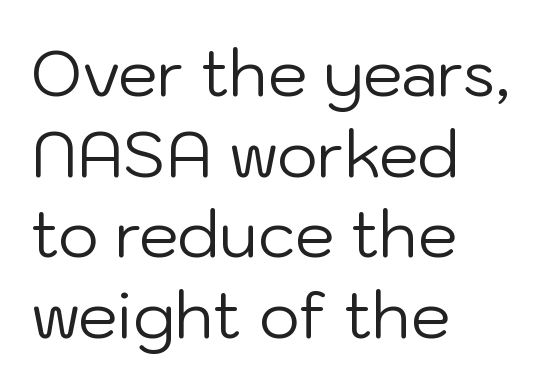
The face used here is proportionally spaced, like ordinary book or web type. The lines are quadded left. The glyphs in this specimen are sans serif. The space between consecutive lines is moderate.
